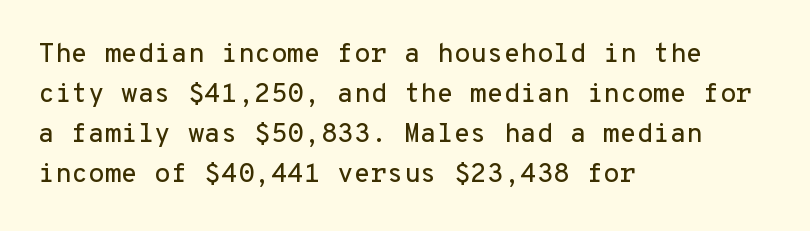
Q: Is the text italic (slanted)? A: No, it is upright.
Q: Is the text underlined? A: No.
Q: How is the paragraph aligned? A: Left-aligned.
Q: Is the spacing between letters normal or unusually wide? A: Normal.
Q: Is the spacing between lines tight, normal or loose? A: Normal.
